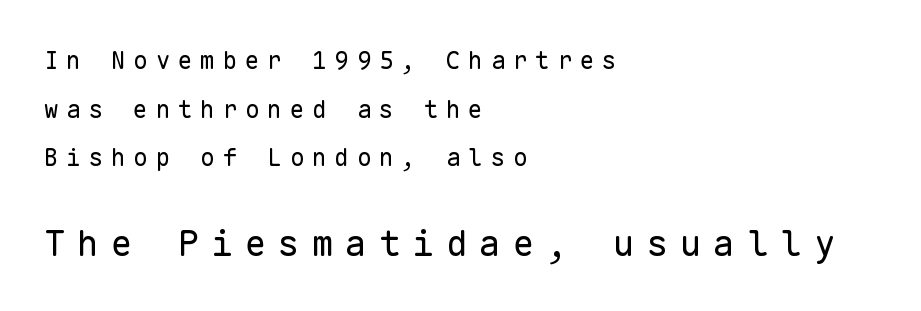
{"serif": "no", "italic": "no", "bold": "no", "weight": "regular", "width": "normal", "stroke_contrast": "low", "x_height": "medium", "monospaced": "yes", "underline": "no", "align": "left", "line_spacing": "loose", "line_spacing_ratio": 2.03, "letter_spacing": "wide", "letter_spacing_em": 0.33, "larger_block": "second", "size_ratio": 1.5, "glyph_px": 36}
